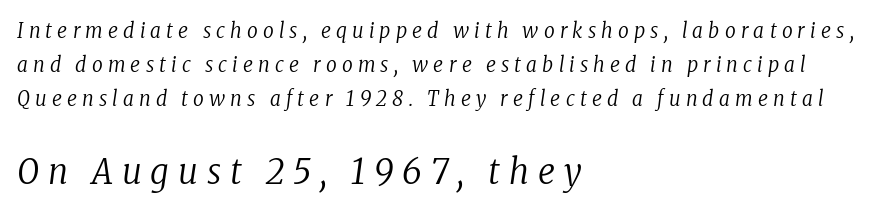
The image shows 36 px regular-weight, condensed serif type, italic (leaning right); set left-aligned, normal line spacing (1.63x), unusually wide letter spacing (+0.25 em), not underlined; the second (bottom) block is 1.71x larger; low stroke contrast and a medium x-height.
